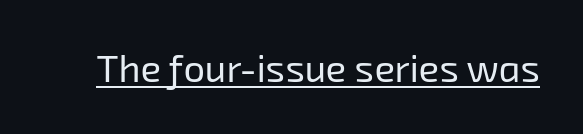
The image shows 38 px regular-weight sans-serif type; set normal letter spacing, underlined; low stroke contrast and a medium x-height.
